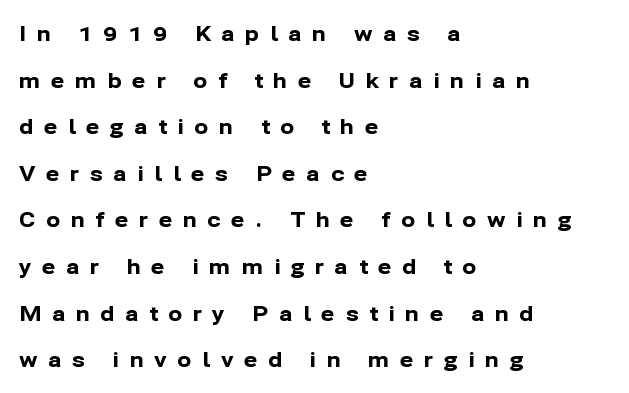
The image shows 21 px bold type, upright; set left-aligned, loose line spacing (2.22x), unusually wide letter spacing (+0.5 em), not underlined.
